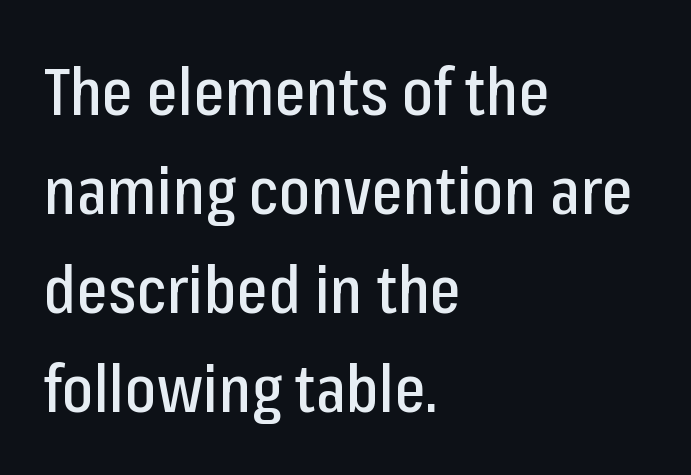
{"serif": "no", "italic": "no", "width": "condensed", "stroke_contrast": "low", "x_height": "medium", "monospaced": "no", "underline": "no", "align": "left", "line_spacing": "normal", "line_spacing_ratio": 1.5, "letter_spacing": "normal", "letter_spacing_em": 0.0, "glyph_px": 66}
